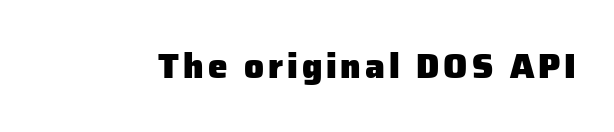
The letters are bold, with thick, heavy strokes. The font's upright variant was chosen for this text. Looks like regular typesetting: each glyph gets only the width it needs. The glyphs in this specimen are sans serif. Descenders are the only things crossing below the line.
